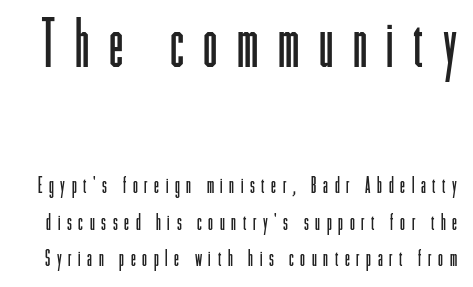
Whoever set this made the first block the dominant, larger element. The rendering uses natural spacing where letterforms have individual widths. The tracking jumps out immediately: characters are airy and widely separated. Unlike italic type, these characters show no tilt at all. Nobody drew a line under any word here. Classification — sans serif.
